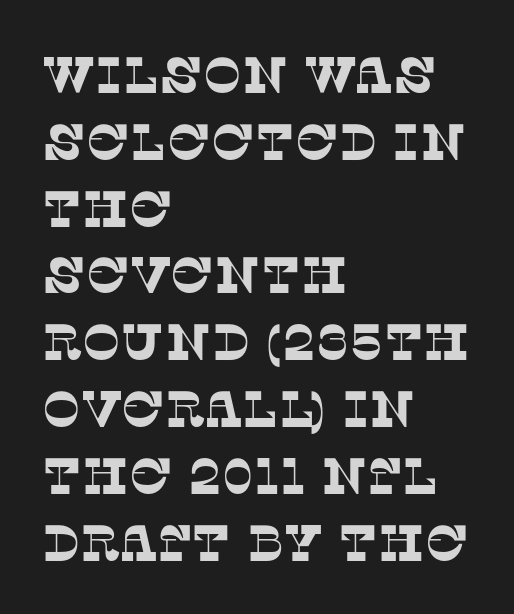
The image shows 51 px serif type; set left-aligned, normal line spacing (1.31x), normal letter spacing, not underlined; low stroke contrast and a large x-height.
